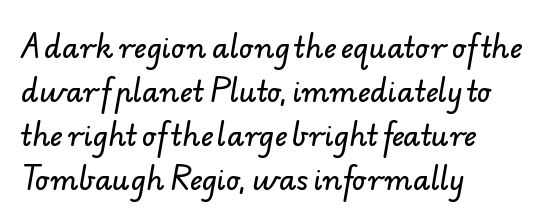
In terms of leading, this rendering sits right in the middle. Left-aligned paragraph, ragged on the right. Check where the strokes stop: nothing finishes them off — pure sans. Underline: absent. Is this a fixed-width face? No — the glyphs have proportional, varying widths.
